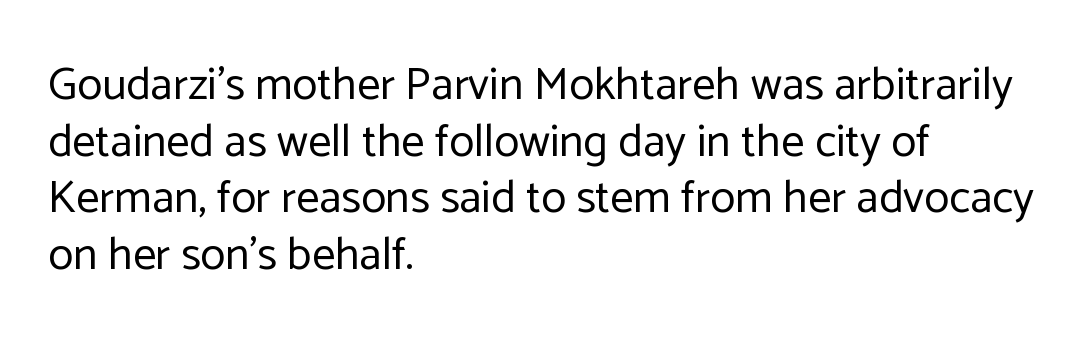
{"serif": "no", "italic": "no", "bold": "no", "weight": "regular", "width": "normal", "stroke_contrast": "low", "x_height": "medium", "monospaced": "no", "underline": "no", "align": "left", "line_spacing_ratio": 1.23, "letter_spacing": "normal", "letter_spacing_em": 0.0, "glyph_px": 46}
